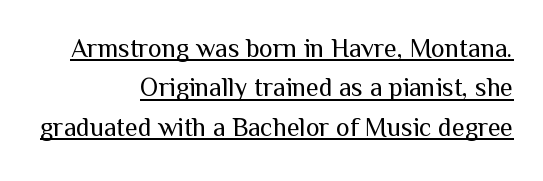
Q: Is the text bold? A: No.
Q: Is the text italic (slanted)? A: No, it is upright.
Q: Is the text underlined? A: Yes.
Q: How is the paragraph aligned? A: Right-aligned.
Q: Is the spacing between letters normal or unusually wide? A: Normal.
Q: Is the spacing between lines tight, normal or loose? A: Normal.
